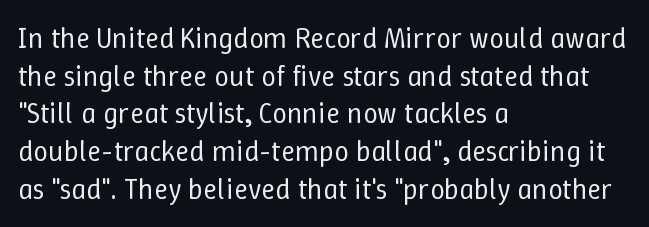
Q: Is the text bold? A: No.
Q: Is the text italic (slanted)? A: No, it is upright.
Q: Is the text underlined? A: No.
Q: How is the paragraph aligned? A: Left-aligned.
Q: Is the spacing between letters normal or unusually wide? A: Normal.
Q: Is the spacing between lines tight, normal or loose? A: Normal.
Q: Width (condensed, normal, or wide)? A: Normal.
Q: Stroke contrast? A: Low.
Q: x-height? A: Medium.
Q: Monospaced? A: No.
